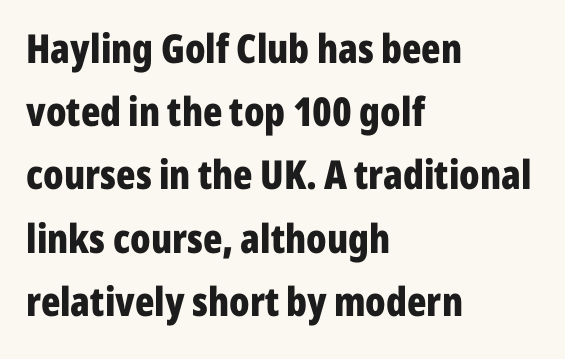
{"serif": "no", "italic": "no", "bold": "yes", "weight": "bold", "width": "condensed", "stroke_contrast": "low", "x_height": "medium", "monospaced": "no", "underline": "no", "align": "left", "line_spacing": "normal", "line_spacing_ratio": 1.58, "letter_spacing": "normal", "letter_spacing_em": 0.0, "glyph_px": 40}
